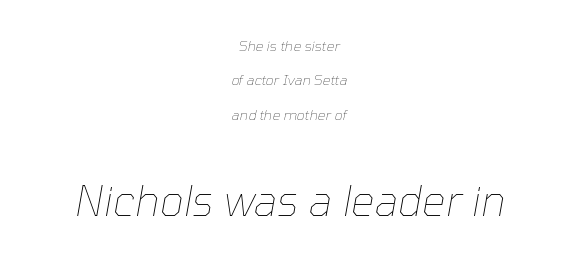
The image shows 42 px thin type, italic (leaning right); set centered, loose line spacing (2.46x), normal letter spacing, not underlined; the second (bottom) block is 3.0x larger; low stroke contrast and a medium x-height.
